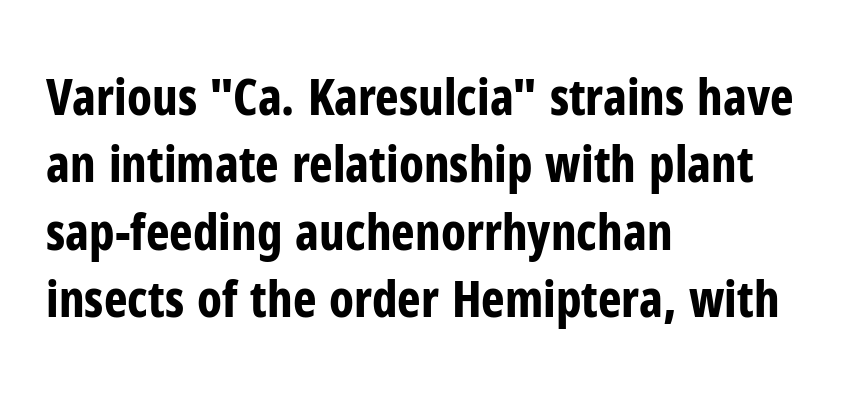
{"serif": "no", "italic": "no", "bold": "yes", "weight": "bold", "width": "condensed", "stroke_contrast": "low", "x_height": "medium", "monospaced": "no", "underline": "no", "align": "left", "line_spacing": "normal", "line_spacing_ratio": 1.35, "letter_spacing": "normal", "letter_spacing_em": 0.0, "glyph_px": 50}
